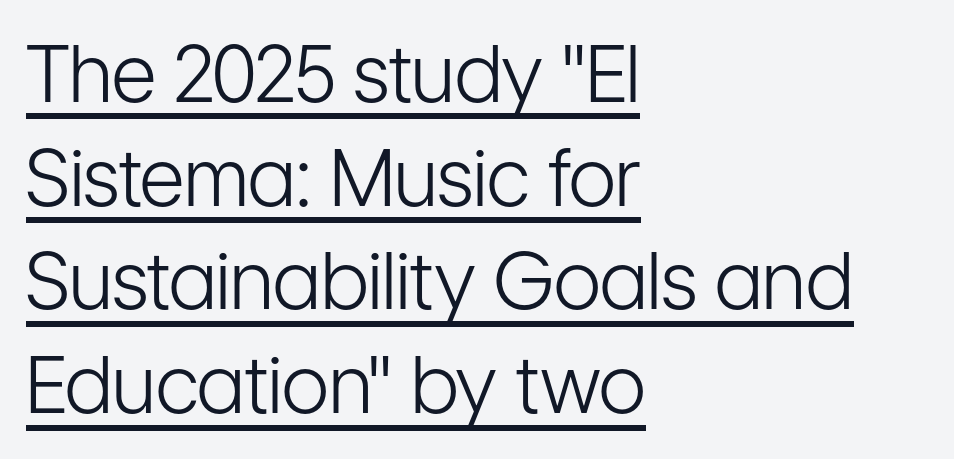
{"serif": "no", "italic": "no", "bold": "no", "weight": "light", "width": "condensed", "stroke_contrast": "low", "x_height": "medium", "monospaced": "no", "underline": "yes", "align": "left", "line_spacing": "normal", "line_spacing_ratio": 1.33, "letter_spacing": "normal", "letter_spacing_em": 0.0, "glyph_px": 78}
